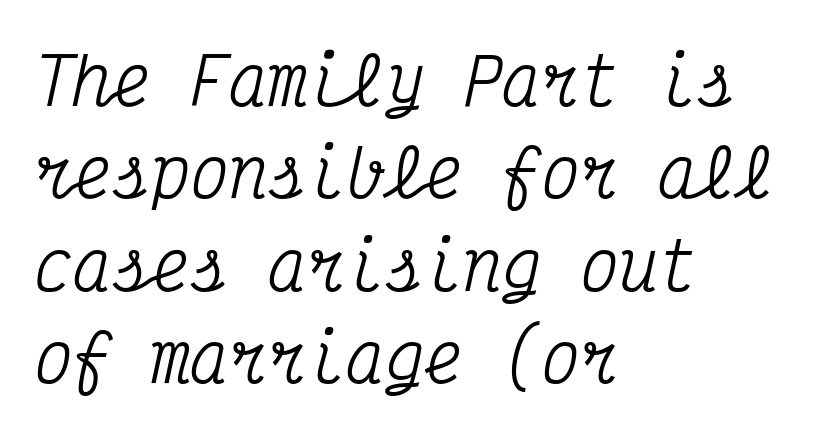
You can tell it's italic because the verticals aren't actually vertical. Does the type have serifs? Yes, each stem ends in a small foot. Is there much room between lines? A standard amount, neither cramped nor airy. Tracking here is standard; glyphs follow each other at the usual distance. Note the uniform advance width — an 'i' takes as much space as an 'm'.
